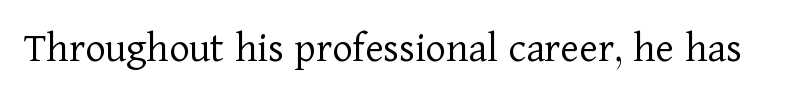
{"serif": "yes", "italic": "no", "bold": "no", "weight": "light", "width": "normal", "stroke_contrast": "low", "x_height": "medium", "monospaced": "no", "underline": "no", "letter_spacing": "normal", "letter_spacing_em": 0.0, "glyph_px": 44}
